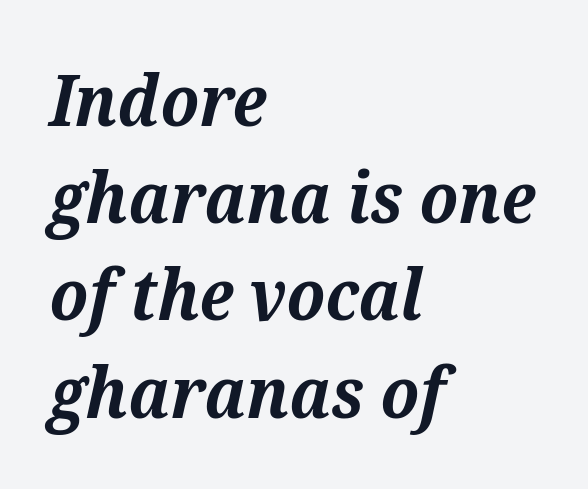
Q: Is the text bold? A: Yes.
Q: Is the text italic (slanted)? A: Yes, it leans right by about 12 degrees.
Q: Is the typeface a serif or a sans-serif typeface? A: Serif.
Q: Is the text underlined? A: No.
Q: How is the paragraph aligned? A: Left-aligned.
Q: Is the spacing between letters normal or unusually wide? A: Normal.
Q: Is the spacing between lines tight, normal or loose? A: Normal.
Q: Width (condensed, normal, or wide)? A: Normal.
Q: Stroke contrast? A: Medium.
Q: x-height? A: Medium.
Q: Monospaced? A: No.
